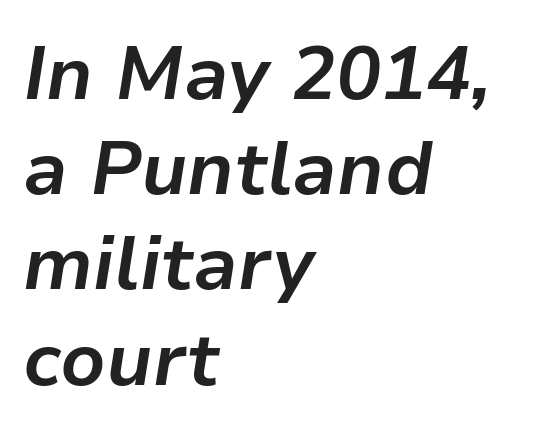
The image shows 75 px bold type, italic (leaning right); set left-aligned, normal line spacing (1.27x), normal letter spacing, not underlined; low stroke contrast and a medium x-height.
